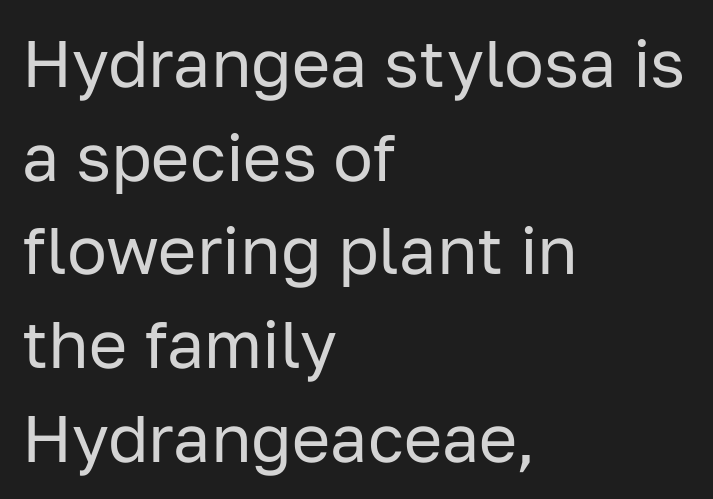
The line-height multiplier appears to be the usual default. This rendering leaves character spacing at its baseline value. Descenders are the only things crossing below the line. Classification — sans serif. Varying glyph widths throughout — classic text-font behaviour.
